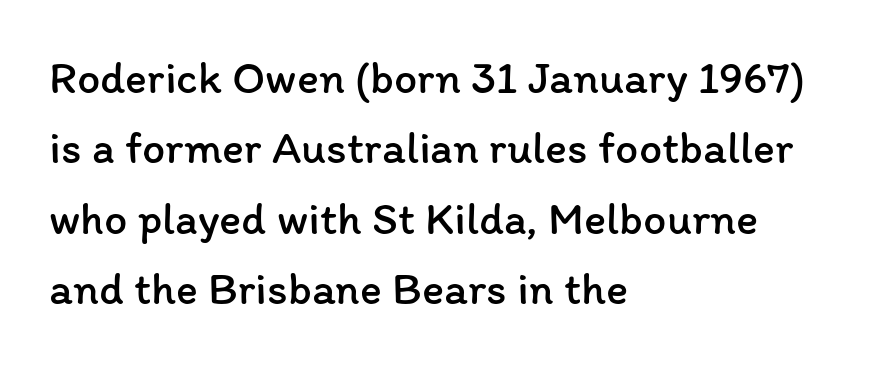
{"italic": "no", "bold": "no", "weight": "regular", "width": "normal", "stroke_contrast": "low", "x_height": "medium", "monospaced": "no", "underline": "no", "align": "left", "line_spacing": "normal", "line_spacing_ratio": 1.53, "letter_spacing": "normal", "letter_spacing_em": 0.0, "glyph_px": 46}
